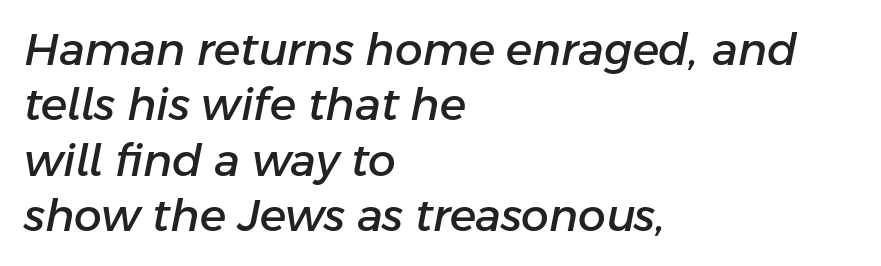
Whoever set this chose a conventional vertical rhythm. Leftover space on each line is placed entirely after the last word. The gap between lines stays unmarked. Each letter keeps its own natural width here, so spacing adapts to shape. Quick note: italic. Nothing unusual about the tracking: characters are spaced as the font intends.
